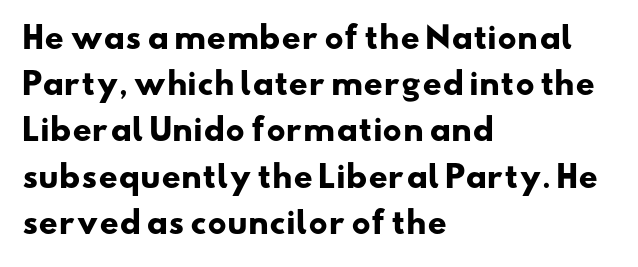
Q: Is the text bold? A: Yes.
Q: Is the typeface a serif or a sans-serif typeface? A: Sans-serif.
Q: Is the text underlined? A: No.
Q: How is the paragraph aligned? A: Left-aligned.
Q: Is the spacing between letters normal or unusually wide? A: Normal.
Q: Is the spacing between lines tight, normal or loose? A: Normal.
Q: Width (condensed, normal, or wide)? A: Wide.
Q: Stroke contrast? A: Low.
Q: x-height? A: Small.
Q: Monospaced? A: No.
